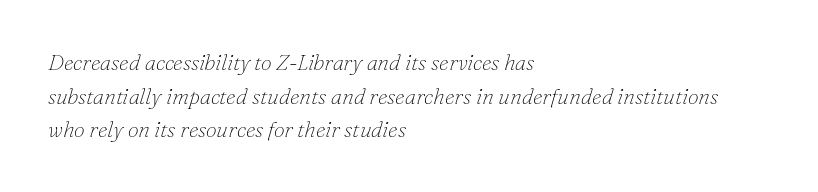
Q: Is the text bold? A: No.
Q: Is the text italic (slanted)? A: Yes, it leans right by about 16 degrees.
Q: Is the text underlined? A: No.
Q: How is the paragraph aligned? A: Left-aligned.
Q: Is the spacing between letters normal or unusually wide? A: Normal.
Q: Is the spacing between lines tight, normal or loose? A: Normal.
